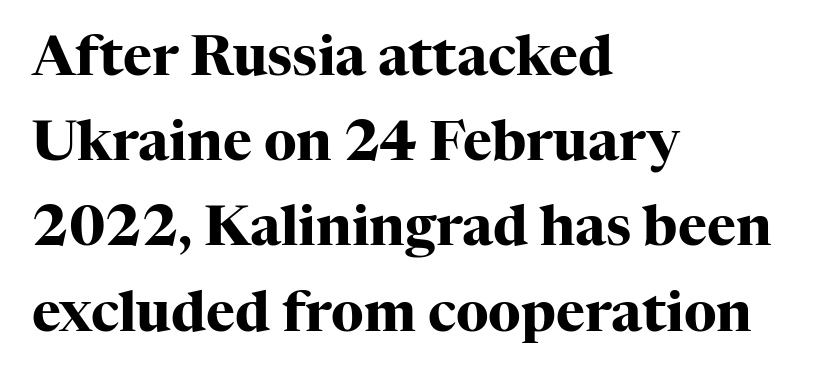
Just letters on the line, the space beneath them empty. Do the characters align in a grid? No, the font is proportional. Is the block centered? No — it sits flush against the left margin. In terms of letterform style, serifs are clearly present. Upright lettering throughout. What's the leading like? Ordinary, nothing unusual.
